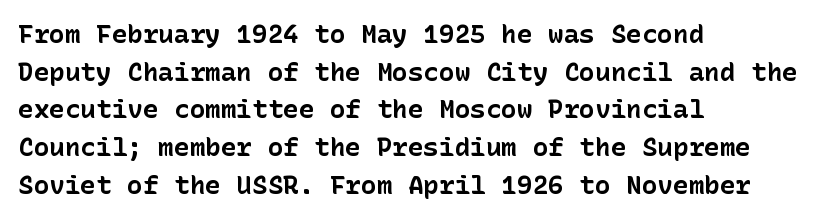
Q: Is the text bold? A: Yes.
Q: Is the text italic (slanted)? A: No, it is upright.
Q: Is the text underlined? A: No.
Q: How is the paragraph aligned? A: Left-aligned.
Q: Is the spacing between letters normal or unusually wide? A: Normal.
Q: Is the spacing between lines tight, normal or loose? A: Normal.
